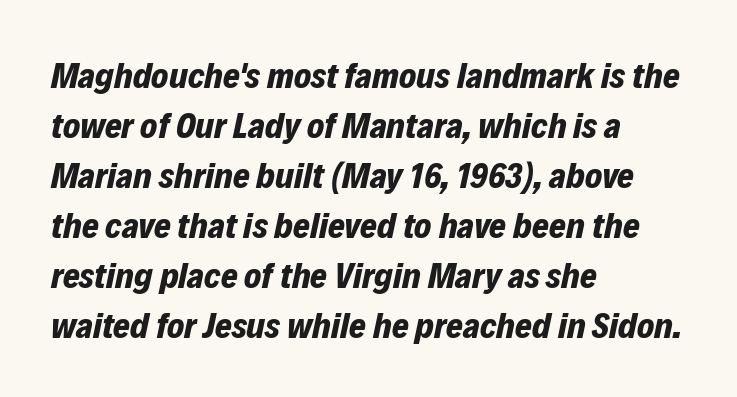
{"italic": "yes", "lean": "right", "slant_degrees": 12, "bold": "yes", "weight": "bold", "width": "normal", "stroke_contrast": "low", "x_height": "medium", "monospaced": "no", "underline": "no", "align": "left", "line_spacing": "normal", "line_spacing_ratio": 1.39, "letter_spacing": "normal", "letter_spacing_em": 0.0, "glyph_px": 36}
